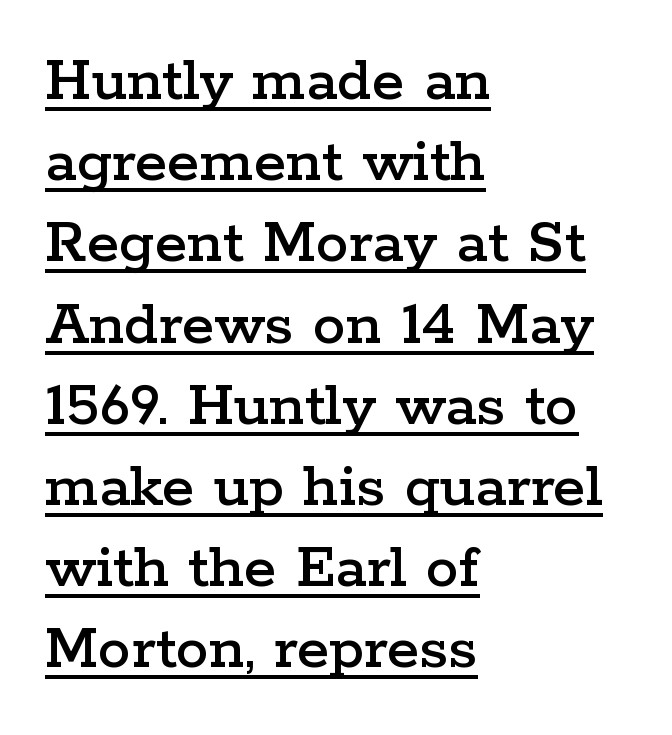
The image shows 66 px wide serif type, upright; set left-aligned, line spacing 1.23x, normal letter spacing, underlined; low stroke contrast and a medium x-height.
